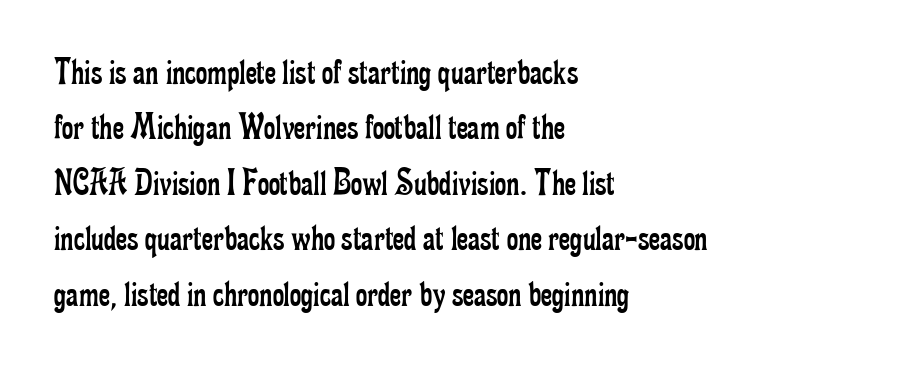
Q: Is the text bold? A: No.
Q: Is the text italic (slanted)? A: No, it is upright.
Q: Is the typeface a serif or a sans-serif typeface? A: Serif.
Q: Is the text underlined? A: No.
Q: How is the paragraph aligned? A: Left-aligned.
Q: Is the spacing between letters normal or unusually wide? A: Normal.
Q: Is the spacing between lines tight, normal or loose? A: Normal.
Q: Width (condensed, normal, or wide)? A: Condensed.
Q: Stroke contrast? A: Low.
Q: x-height? A: Small.
Q: Monospaced? A: No.
